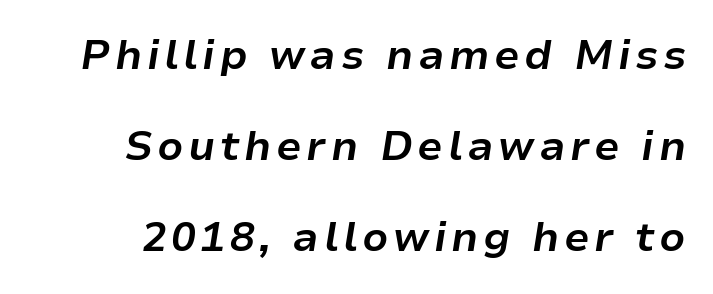
{"italic": "yes", "lean": "right", "slant_degrees": 9, "bold": "yes", "weight": "bold", "width": "normal", "stroke_contrast": "low", "x_height": "medium", "monospaced": "no", "underline": "no", "line_spacing": "loose", "line_spacing_ratio": 2.22, "glyph_px": 41}
